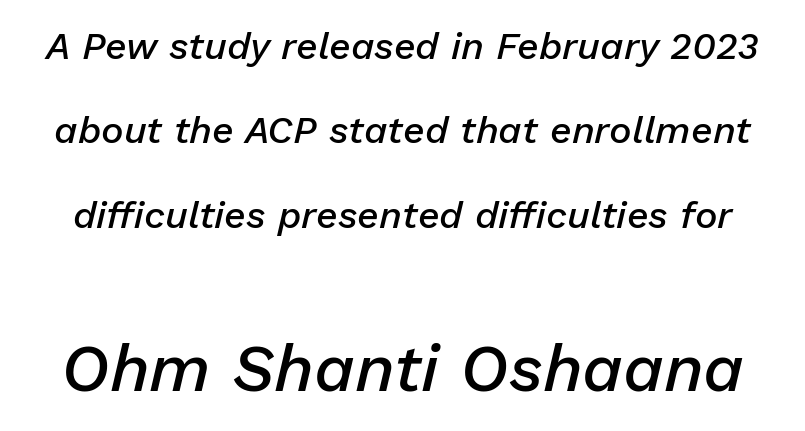
This is the in-between weight designers call semibold or demi. Each letter keeps its own natural width here, so spacing adapts to shape. This rendering leaves character spacing at its baseline value. The text carries the slant typical of an italic or oblique font. The lower block of text is set noticeably larger than the block above it.
